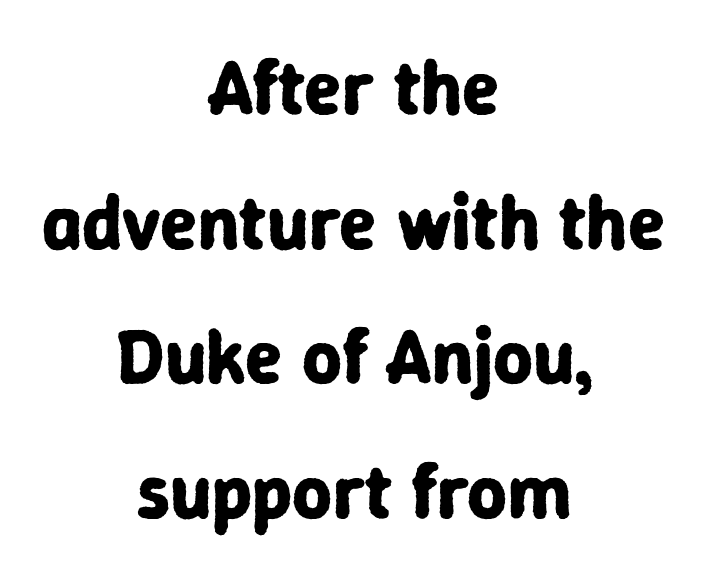
Proportional: the letters do not fall into vertical columns. To sum up the face: it is a sans, with no serifs. Style check: upright. Decoration check: the copy has no underline. Chunky letters — that's bold for sure.
